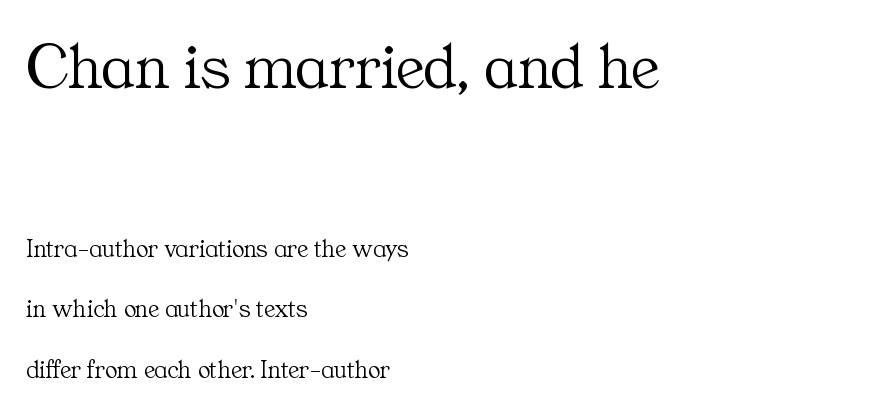
Q: Is the text bold? A: No.
Q: Is the text italic (slanted)? A: No, it is upright.
Q: Is the typeface a serif or a sans-serif typeface? A: Serif.
Q: Is the text underlined? A: No.
Q: How is the paragraph aligned? A: Left-aligned.
Q: Is the spacing between letters normal or unusually wide? A: Normal.
Q: Is the spacing between lines tight, normal or loose? A: Loose.
Q: Which block of text is set in a larger size, the first (top) or the second (bottom)? A: The first (top) one.
Q: Width (condensed, normal, or wide)? A: Normal.
Q: Stroke contrast? A: Medium.
Q: x-height? A: Medium.
Q: Monospaced? A: No.
